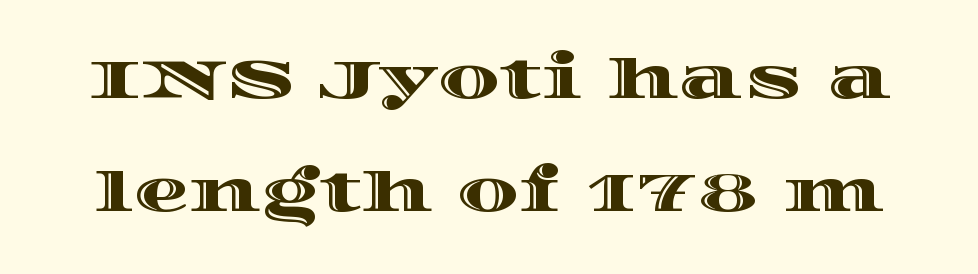
Words appear dense and cohesive because spacing is normal. Is this a fixed-width face? No — the glyphs have proportional, varying widths. The baseline area is clear. Interline gaps are noticeably wide in this sample. Every stem runs plumb, perpendicular to the baseline.
